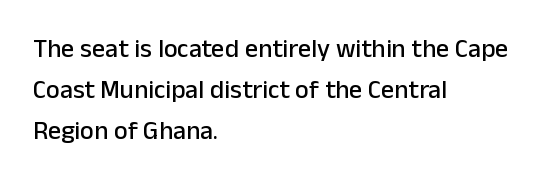
Descenders hang freely into open space. The font's upright variant was chosen for this text. Alignment: flush left. Leading: standard. The letterforms sit shoulder to shoulder at normal distance.
